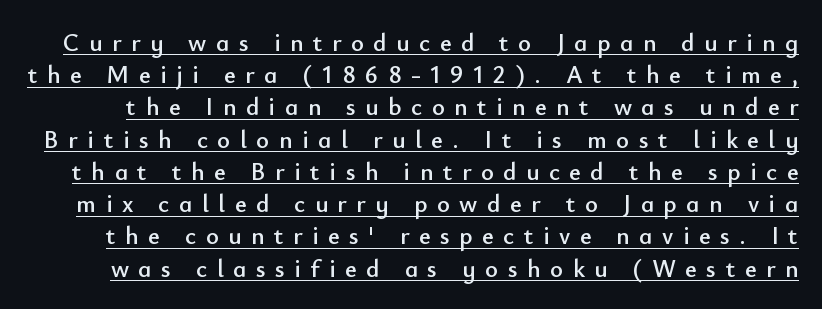
The image shows 25 px text type, upright; set normal line spacing (1.29x), unusually wide letter spacing (+0.38 em), underlined.
